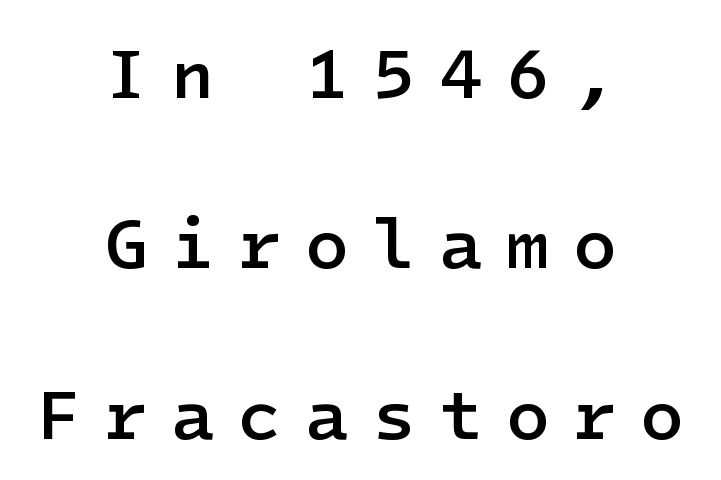
On the weight axis this lands at semibold, roughly 600. Observe the wide spacing: letters keep a clear distance from each other. Honestly, there is no underline to notice here at all. Posture: upright roman. The typeface chosen for these lines omits serifs. Airy leading.
